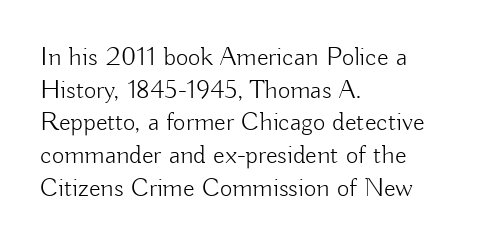
What stands out about the letter spacing? Nothing — it is the standard amount. This is not heavy type; no bold has been used. Just letters on the line, the space beneath them empty. Notice how the stems are strictly vertical — no italics here. This rendering uses left alignment, leaving the right contour irregular.
